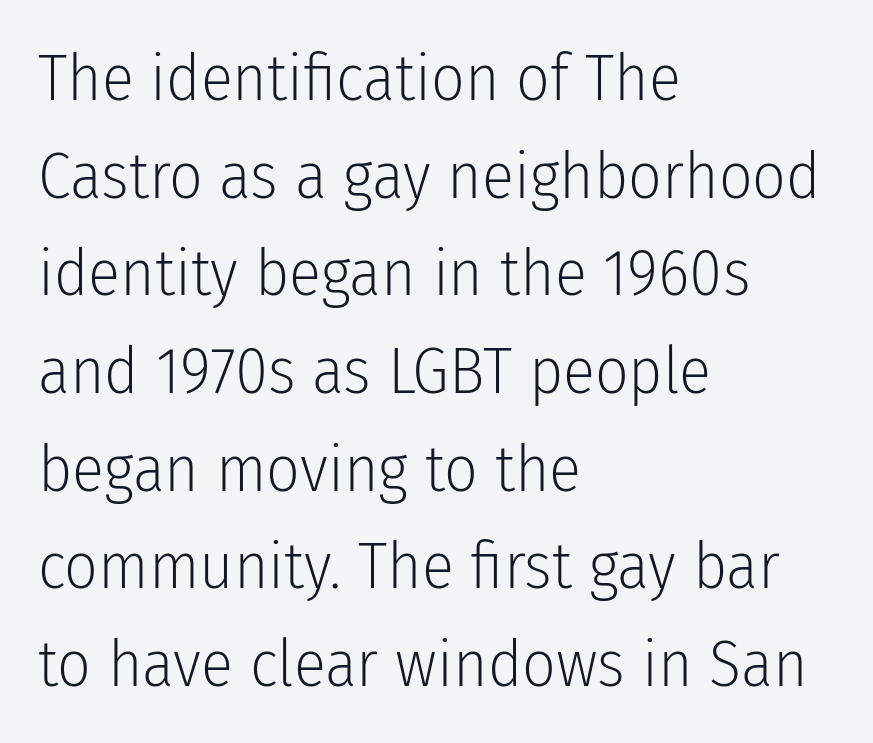
Q: Is the text bold? A: No.
Q: Is the text italic (slanted)? A: No, it is upright.
Q: Is the typeface a serif or a sans-serif typeface? A: Sans-serif.
Q: Is the text underlined? A: No.
Q: How is the paragraph aligned? A: Left-aligned.
Q: Is the spacing between letters normal or unusually wide? A: Normal.
Q: Is the spacing between lines tight, normal or loose? A: Normal.
Q: Width (condensed, normal, or wide)? A: Condensed.
Q: Stroke contrast? A: Low.
Q: x-height? A: Medium.
Q: Monospaced? A: No.
